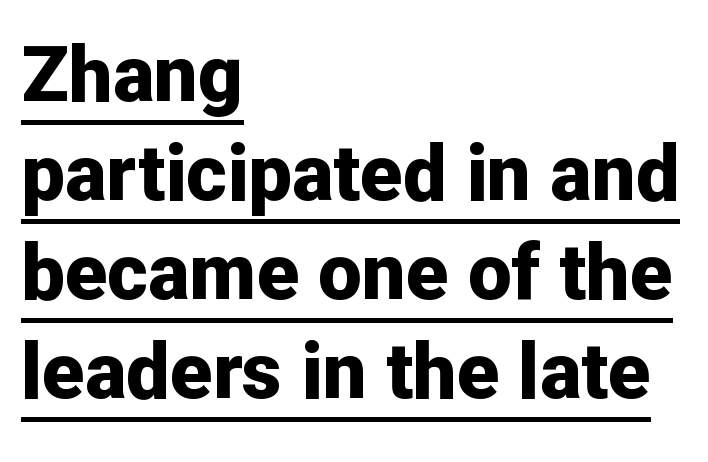
{"serif": "no", "italic": "no", "bold": "yes", "weight": "bold", "width": "normal", "stroke_contrast": "low", "x_height": "medium", "monospaced": "no", "underline": "yes", "align": "left", "line_spacing": "normal", "line_spacing_ratio": 1.27, "letter_spacing": "normal", "letter_spacing_em": 0.0, "glyph_px": 78}
